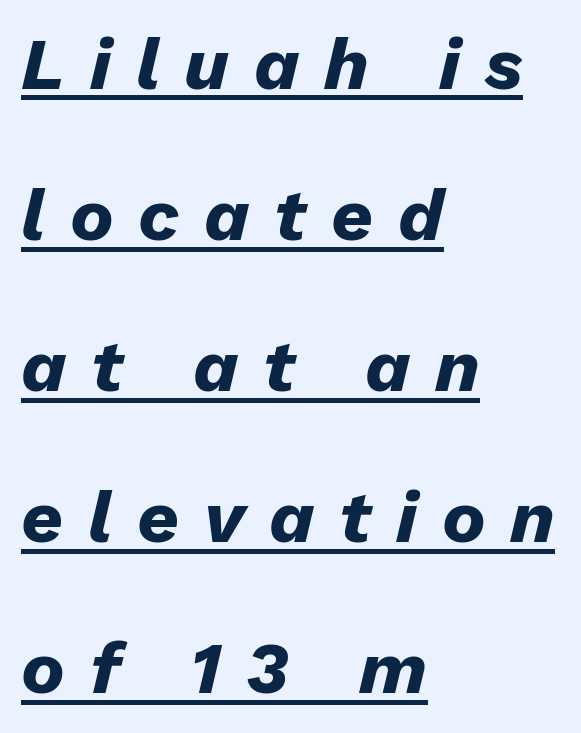
The lines in this sample share a left origin and differ only in where they stop. Italic: yes, the glyphs are oblique. In terms of weight, the rendering is a true, heavy bold. In terms of letterspacing, this is a distinctly airy, spread setting. Quick note: underline on. This sample trades compactness for vertical openness between lines.
